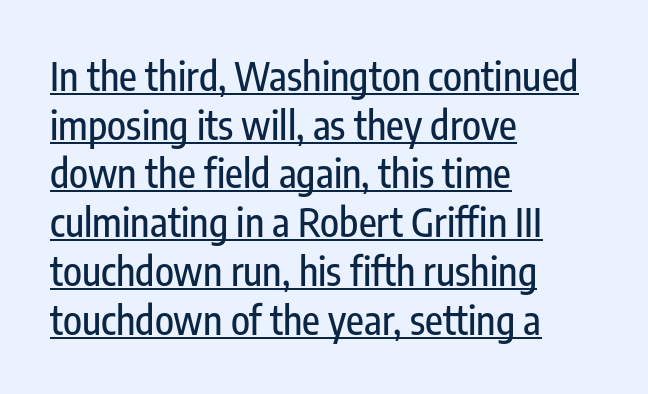
The image shows 39 px condensed sans-serif type, upright; set left-aligned, normal line spacing (1.25x), normal letter spacing, underlined; low stroke contrast and a medium x-height.
